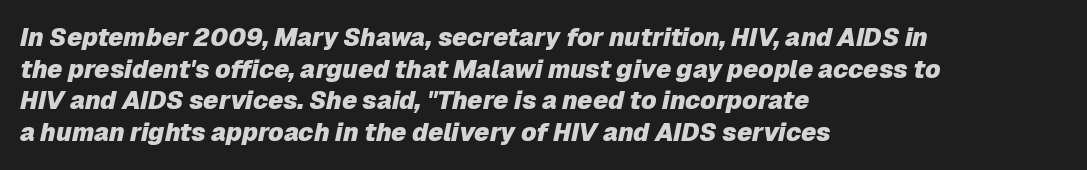
Does the weight exceed regular? Yes, all the way to bold. Emphasis-style slanted type is in use. Characters follow at the spacing the type designer built in. Line spacing here is normal. The space beneath each line is pristine and unruled.
